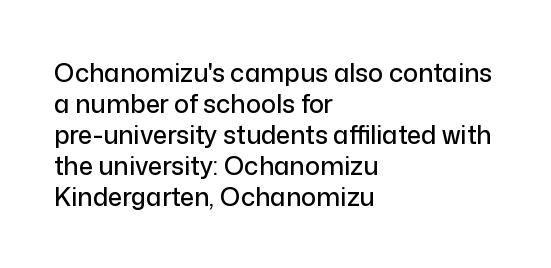
The image shows 25 px text type, upright; set left-aligned, line spacing 1.24x, normal letter spacing, not underlined.
